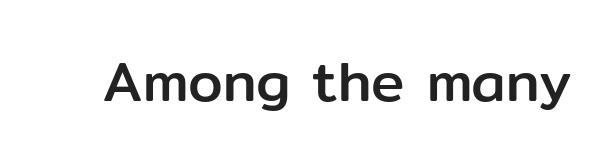
The image shows 56 px sans-serif type, upright; set normal letter spacing, not underlined; low stroke contrast and a medium x-height.
